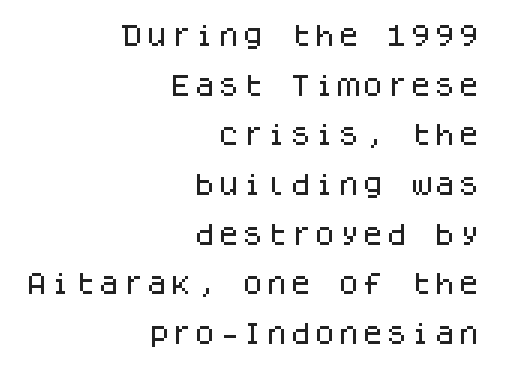
In terms of leading, this rendering errs on the spacious side. The specimen omits any rule beneath the text block's lines. This is roman type, the default non-slanted kind. Characters follow at the spacing the type designer built in. These lines are set flush right with a ragged left edge.
